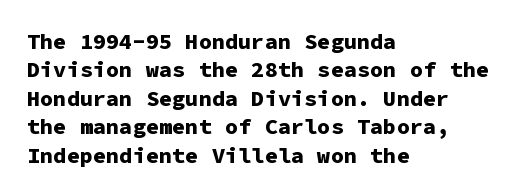
{"italic": "no", "bold": "yes", "underline": "no", "align": "left", "line_spacing": "normal", "line_spacing_ratio": 1.29, "letter_spacing": "normal", "letter_spacing_em": 0.0, "glyph_px": 22}
